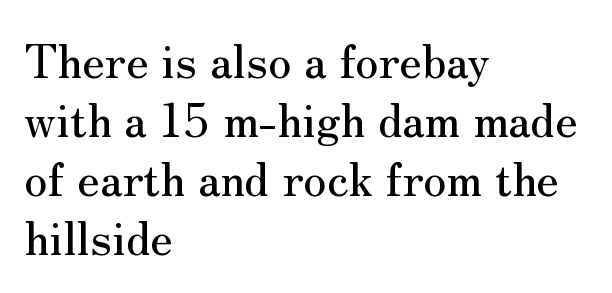
Q: Is the text italic (slanted)? A: No, it is upright.
Q: Is the typeface a serif or a sans-serif typeface? A: Serif.
Q: Is the text underlined? A: No.
Q: How is the paragraph aligned? A: Left-aligned.
Q: Is the spacing between letters normal or unusually wide? A: Normal.
Q: Is the spacing between lines tight, normal or loose? A: Normal.
Q: Width (condensed, normal, or wide)? A: Normal.
Q: Stroke contrast? A: Medium.
Q: x-height? A: Small.
Q: Monospaced? A: No.
